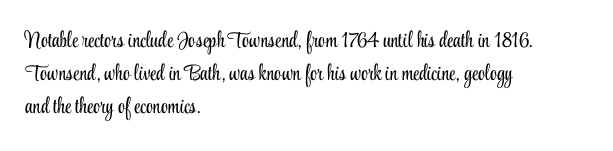
{"bold": "no", "underline": "no", "align": "left", "line_spacing": "normal", "line_spacing_ratio": 1.51, "letter_spacing": "normal", "letter_spacing_em": 0.0, "glyph_px": 22}
